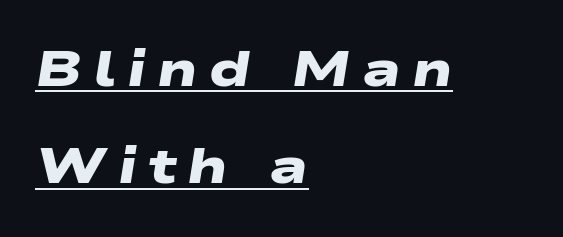
Q: Is the text bold? A: Yes.
Q: Is the typeface a serif or a sans-serif typeface? A: Sans-serif.
Q: Is the text underlined? A: Yes.
Q: How is the paragraph aligned? A: Left-aligned.
Q: Is the spacing between letters normal or unusually wide? A: Unusually wide.
Q: Is the spacing between lines tight, normal or loose? A: Loose.
Q: Width (condensed, normal, or wide)? A: Wide.
Q: Stroke contrast? A: Low.
Q: x-height? A: Medium.
Q: Monospaced? A: No.
